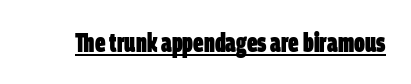
{"bold": "yes", "underline": "yes", "letter_spacing": "normal", "letter_spacing_em": 0.0, "glyph_px": 26}
